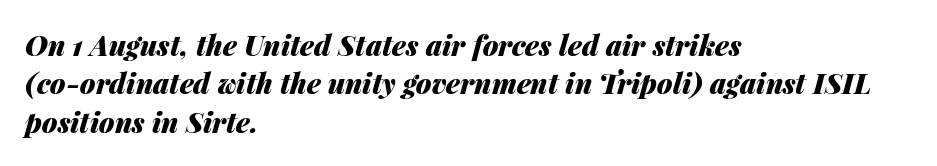
A student would call this left alignment; a typographer would say flush left, rag right. Look at the tracking — it's just the regular setting, nothing added. The space between consecutive lines is moderate. Quick note: underline off. The strokes are fattened all the way to bold. Character widths vary here, with narrow letters taking less room than wide ones.
